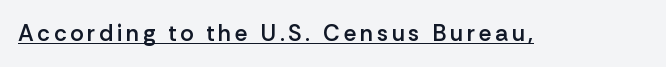
{"italic": "no", "bold": "semi", "underline": "yes", "glyph_px": 23}
